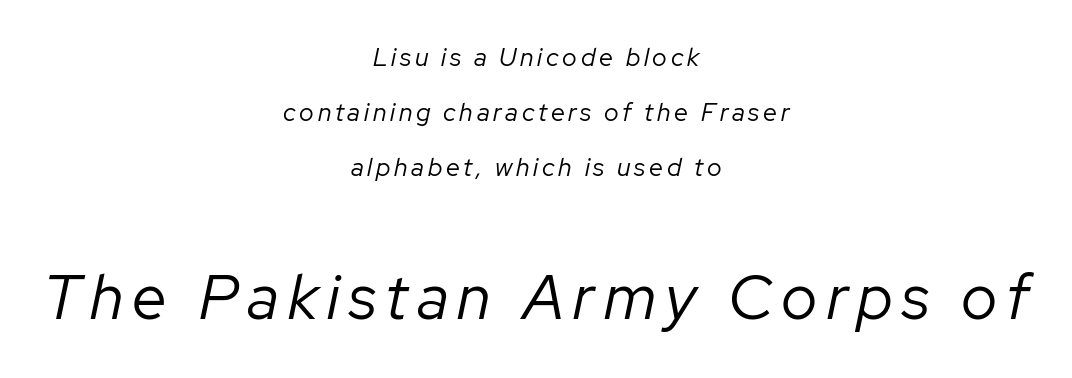
The image shows 62 px regular-weight type, italic (leaning right); set centered, loose line spacing (2.2x), not underlined; the second (bottom) block is 2.48x larger; low stroke contrast and a medium x-height.
